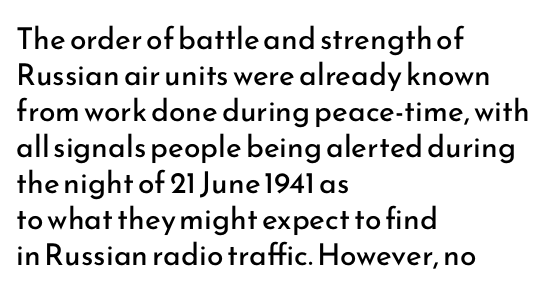
Q: Is the text bold? A: No.
Q: Is the text italic (slanted)? A: No, it is upright.
Q: Is the typeface a serif or a sans-serif typeface? A: Sans-serif.
Q: Is the text underlined? A: No.
Q: How is the paragraph aligned? A: Left-aligned.
Q: Is the spacing between letters normal or unusually wide? A: Normal.
Q: Width (condensed, normal, or wide)? A: Normal.
Q: Stroke contrast? A: Low.
Q: x-height? A: Small.
Q: Monospaced? A: No.
